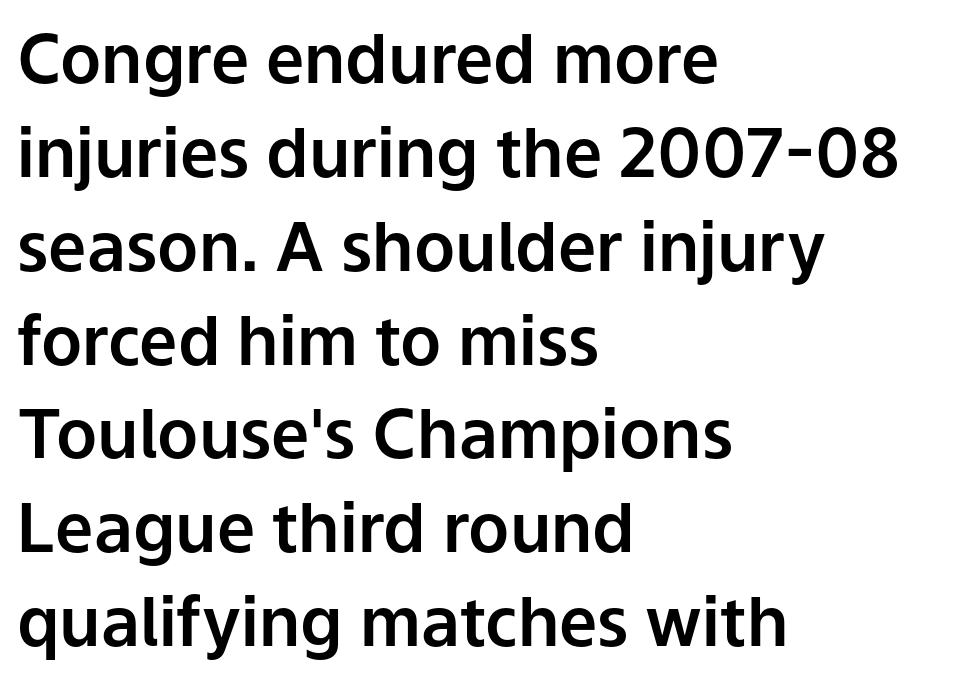
{"serif": "no", "italic": "no", "width": "normal", "stroke_contrast": "low", "x_height": "medium", "monospaced": "no", "underline": "no", "align": "left", "line_spacing": "normal", "line_spacing_ratio": 1.38, "letter_spacing": "normal", "letter_spacing_em": 0.0, "glyph_px": 68}
